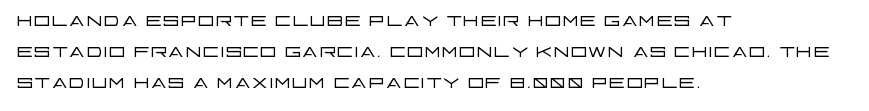
The image shows 26 px text type, upright; set left-aligned, line spacing 1.2x, normal letter spacing, not underlined.
